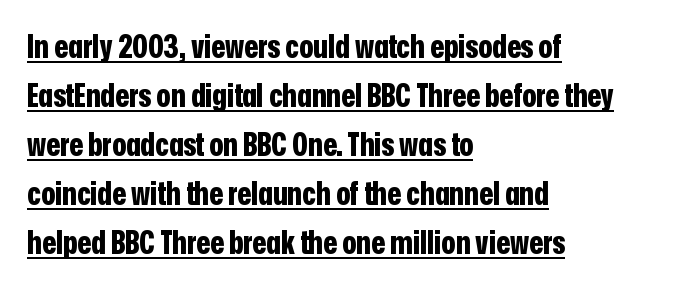
The image shows 32 px bold, condensed sans-serif type, upright; set left-aligned, normal line spacing (1.53x), normal letter spacing, underlined; low stroke contrast and a medium x-height.
